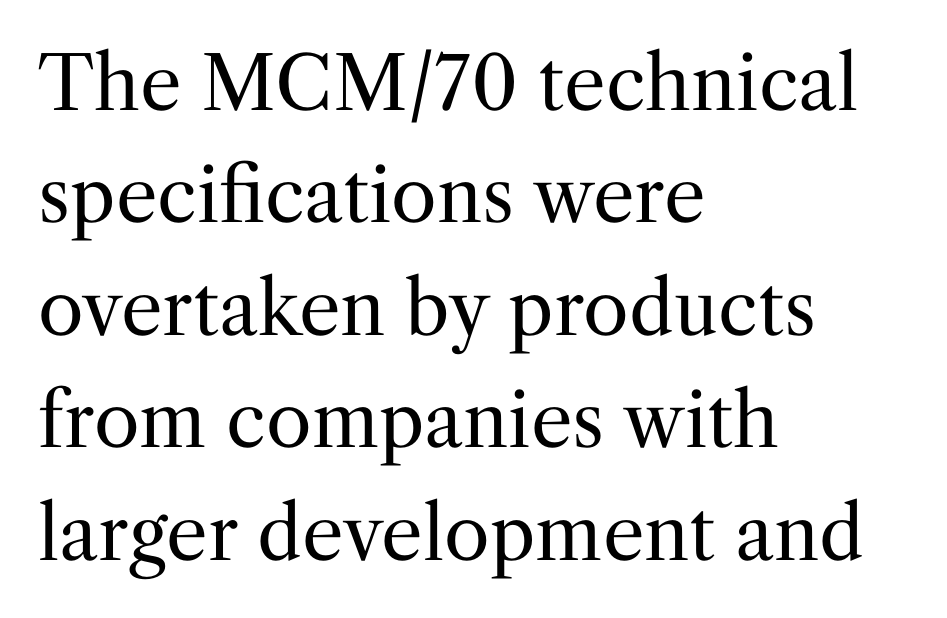
Note the varied advance widths — an 'i' is clearly narrower than an 'm'. Short and long lines alike share a common starting point at left. Characters remain perfectly vertical along every line. Stroke thickness stays within the range of a standard reading face or lighter. A typesetter would call this leading conventional body-copy spacing.
